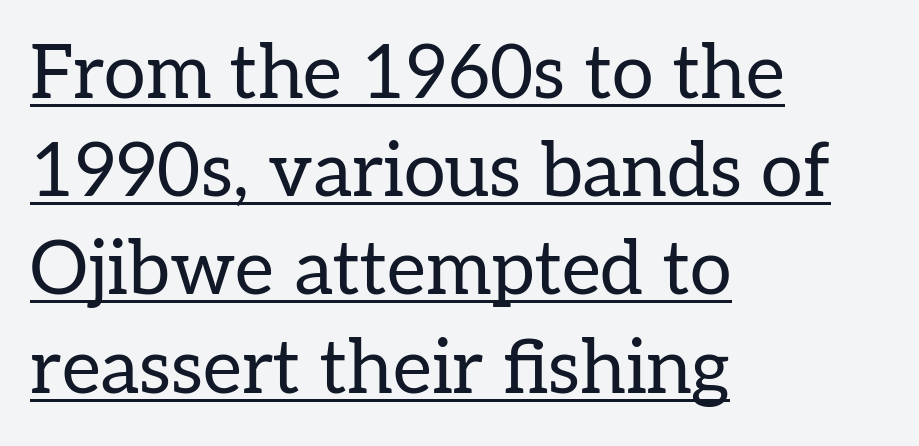
Is the type heavy? It reads as light-to-regular instead. This is underlined copy, the kind a proofreader might mark for attention. Normally led — the rows are evenly, conventionally spaced. In terms of posture, this sample is upright. The paragraph shown leans on its left margin. The glyphs in this specimen are seriffed.
